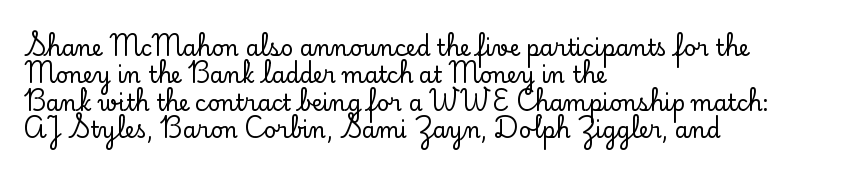
Letter spacing: default. Words float on clear page, feet unadorned. Every stem runs plumb, perpendicular to the baseline. Is there much room between lines? A standard amount, neither cramped nor airy. Reading down the block, your eye returns to a fixed left position each line.
